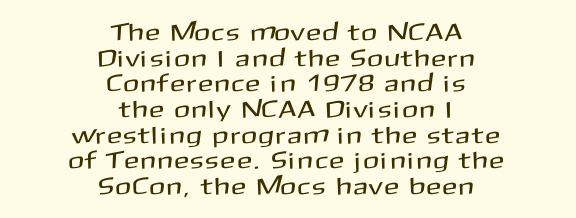
{"italic": "no", "underline": "no", "align": "center", "line_spacing": "tight", "line_spacing_ratio": 1.07, "glyph_px": 24}
